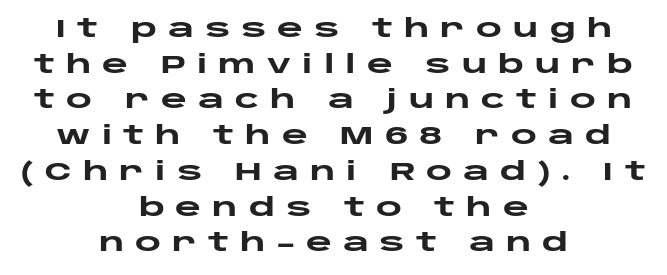
Q: Is the text bold? A: Yes.
Q: Is the text italic (slanted)? A: No, it is upright.
Q: Is the text underlined? A: No.
Q: How is the paragraph aligned? A: Centered.
Q: Is the spacing between letters normal or unusually wide? A: Unusually wide.
Q: Is the spacing between lines tight, normal or loose? A: Normal.
